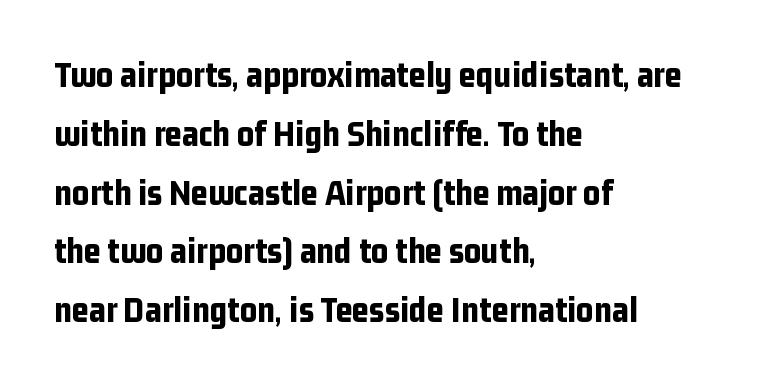
Q: Is the text bold? A: Yes.
Q: Is the text italic (slanted)? A: No, it is upright.
Q: Is the typeface a serif or a sans-serif typeface? A: Sans-serif.
Q: Is the text underlined? A: No.
Q: How is the paragraph aligned? A: Left-aligned.
Q: Is the spacing between letters normal or unusually wide? A: Normal.
Q: Is the spacing between lines tight, normal or loose? A: Normal.
Q: Width (condensed, normal, or wide)? A: Condensed.
Q: Stroke contrast? A: Low.
Q: x-height? A: Medium.
Q: Monospaced? A: No.
